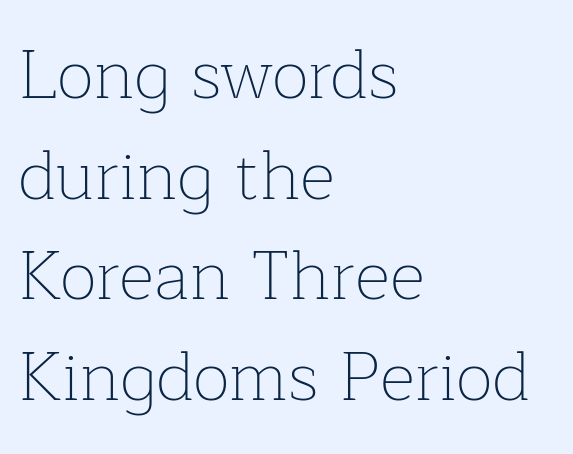
{"serif": "yes", "italic": "no", "bold": "no", "weight": "thin", "width": "normal", "stroke_contrast": "low", "x_height": "medium", "monospaced": "no", "underline": "no", "align": "left", "line_spacing": "normal", "line_spacing_ratio": 1.46, "letter_spacing": "normal", "letter_spacing_em": 0.0, "glyph_px": 69}
